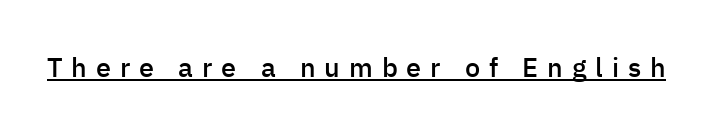
Q: Is the text bold? A: Semi-bold.
Q: Is the text italic (slanted)? A: No, it is upright.
Q: Is the text underlined? A: Yes.
Q: Is the spacing between letters normal or unusually wide? A: Unusually wide.
